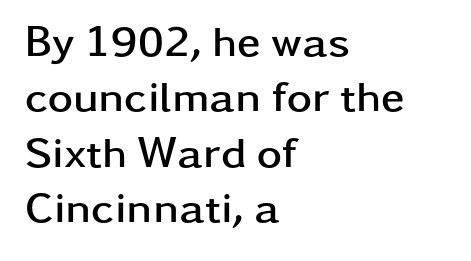
The image shows 43 px semibold, wide sans-serif type, upright; set left-aligned, normal line spacing (1.29x), normal letter spacing, not underlined; low stroke contrast and a medium x-height.
